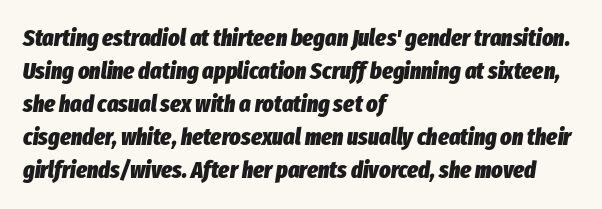
The image shows 24 px bold type, italic (leaning right); set left-aligned, normal line spacing (1.38x), normal letter spacing, not underlined.
